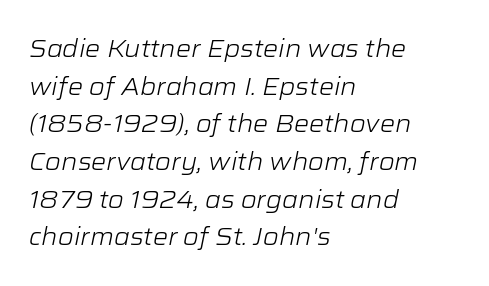
Which margin do the lines hug? The left one — the right edge is uneven. If you drew a line through each stem, it would be angled. Default kerning and tracking; the words read as compact shapes. Words float on clear page, feet unadorned. The strokes are not fattened; the text isn't bold. Normally led — the rows are evenly, conventionally spaced.
